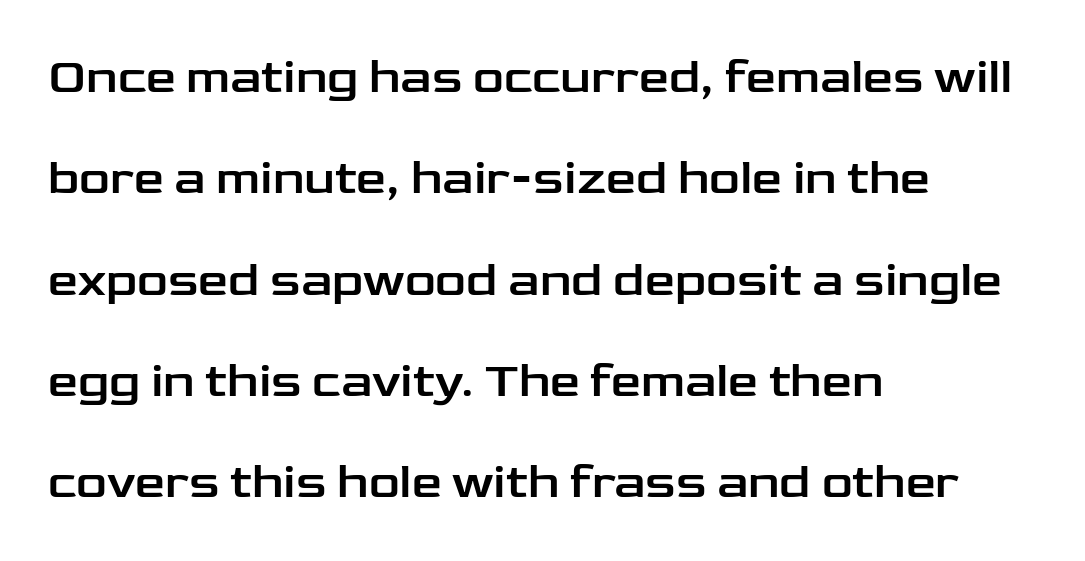
The image shows 48 px wide sans-serif type, upright; set left-aligned, loose line spacing (2.11x), normal letter spacing, not underlined; low stroke contrast and a medium x-height.
